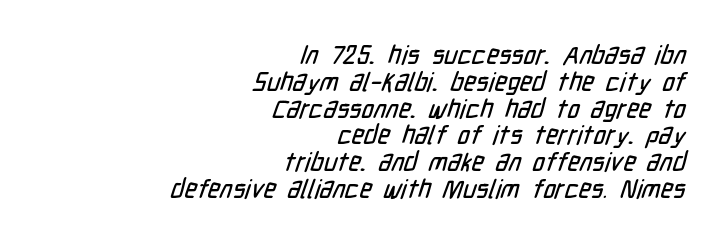
The image shows 26 px text type; set right-aligned, tight line spacing (1.03x), normal letter spacing, not underlined.
